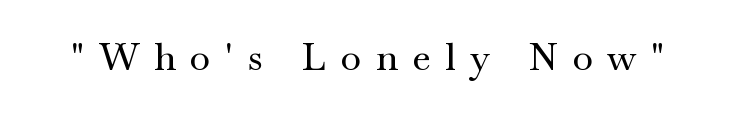
Q: Is the text italic (slanted)? A: No, it is upright.
Q: Is the typeface a serif or a sans-serif typeface? A: Serif.
Q: Is the text underlined? A: No.
Q: Is the spacing between letters normal or unusually wide? A: Unusually wide.
Q: Width (condensed, normal, or wide)? A: Wide.
Q: Stroke contrast? A: Medium.
Q: x-height? A: Small.
Q: Monospaced? A: No.
